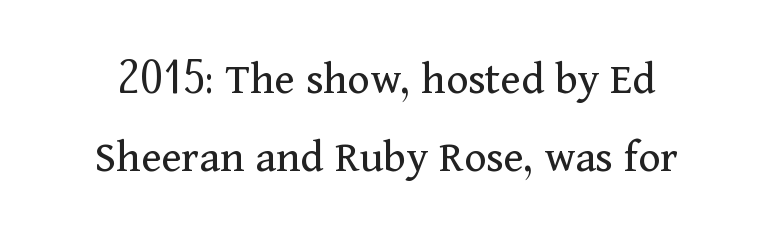
Q: Is the text bold? A: No.
Q: Is the text italic (slanted)? A: No, it is upright.
Q: Is the typeface a serif or a sans-serif typeface? A: Serif.
Q: Is the text underlined? A: No.
Q: Is the spacing between letters normal or unusually wide? A: Normal.
Q: Is the spacing between lines tight, normal or loose? A: Normal.
Q: Width (condensed, normal, or wide)? A: Normal.
Q: Stroke contrast? A: Medium.
Q: x-height? A: Medium.
Q: Monospaced? A: No.
